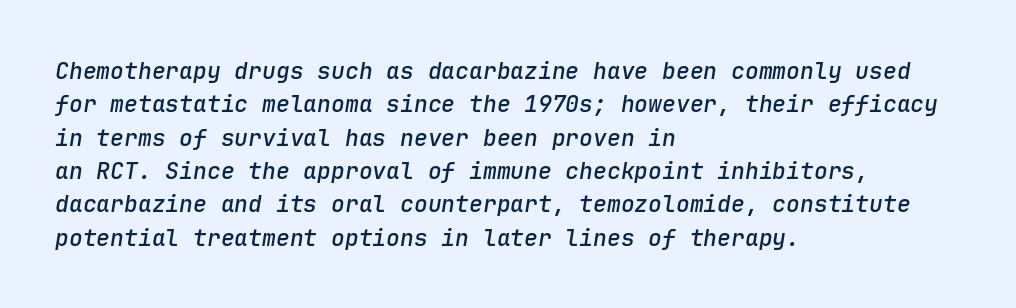
The passage shown is not underscored anywhere. The ragged edge is on the right, which tells us the setting is flush left. Tall strokes in this sample are angled rather than plumb. Rows of type keep a routine distance in the vertical direction.
